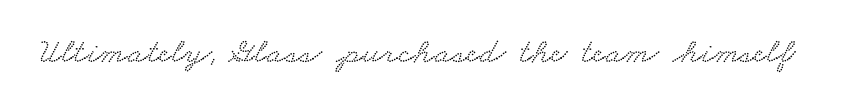
The image shows 36 px wide serif type; set normal letter spacing, not underlined; low stroke contrast and a small x-height.
